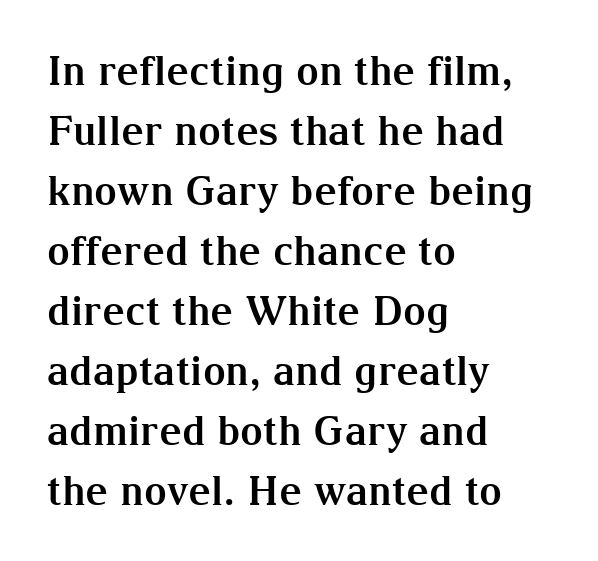
The image shows 40 px bold serif type, upright; set left-aligned, normal line spacing (1.5x), normal letter spacing, not underlined; medium stroke contrast and a medium x-height.
